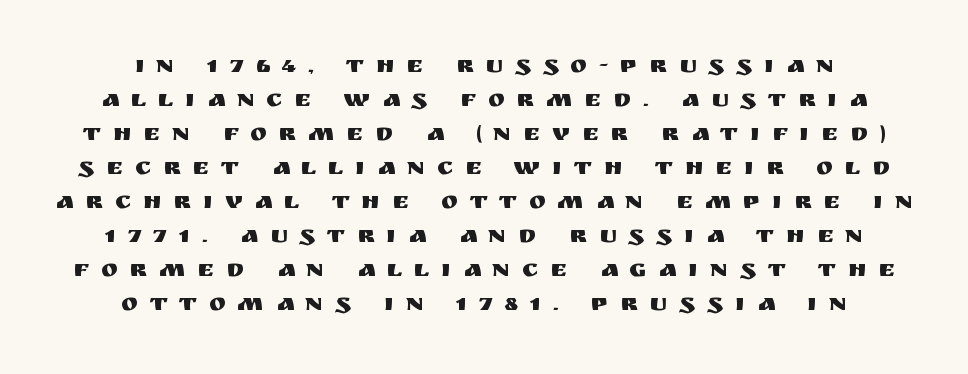
The image shows 25 px text type, upright; set centered, normal line spacing (1.36x), unusually wide letter spacing (+0.48 em), not underlined.
